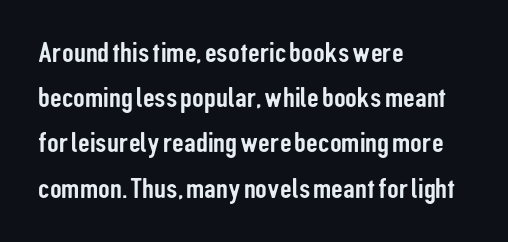
{"serif": "no", "italic": "no", "width": "condensed", "stroke_contrast": "low", "x_height": "medium", "monospaced": "no", "underline": "no", "align": "left", "line_spacing": "normal", "line_spacing_ratio": 1.56, "letter_spacing": "normal", "letter_spacing_em": 0.0, "glyph_px": 29}
